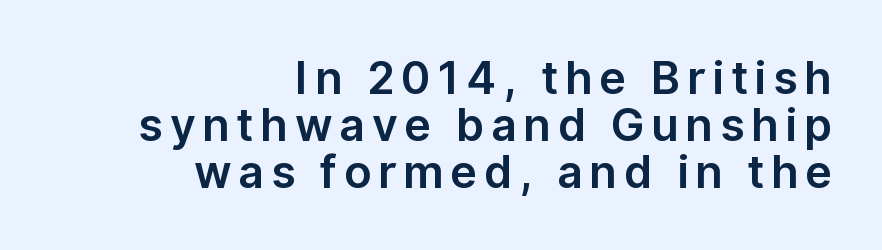
The image shows 45 px sans-serif type, upright; set right-aligned, tight line spacing (1.05x), not underlined; low stroke contrast and a medium x-height.
